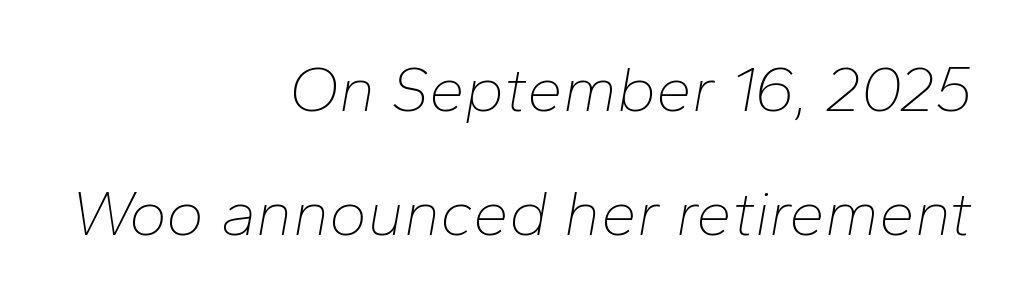
The line-height multiplier appears high, well above default. Short note: letters normally spaced. Clear beneath every line of the passage. Spacing verdict: proportional, widths tailored to each character.
